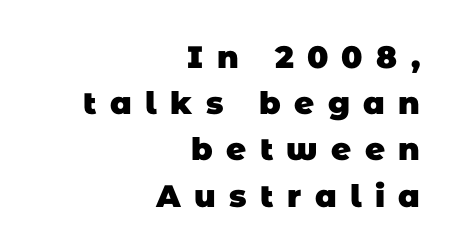
{"serif": "no", "bold": "yes", "weight": "heavy", "width": "normal", "stroke_contrast": "low", "x_height": "large", "monospaced": "no", "underline": "no", "align": "right", "line_spacing": "normal", "line_spacing_ratio": 1.49, "letter_spacing": "wide", "letter_spacing_em": 0.43, "glyph_px": 31}
